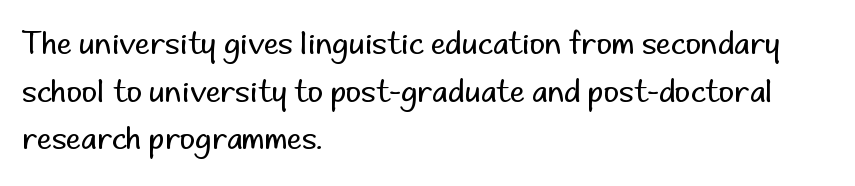
What stands out about the letter spacing? Nothing — it is the standard amount. These lines are set flush left with a ragged right edge. The gap between lines stays unmarked. The typeface has the unassuming heft of standard copy or less.
